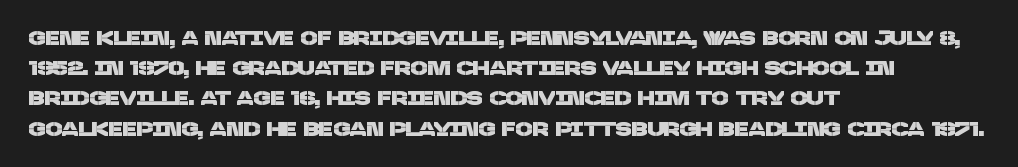
{"underline": "no", "align": "left", "line_spacing": "normal", "line_spacing_ratio": 1.51, "letter_spacing": "normal", "letter_spacing_em": 0.0, "glyph_px": 20}
